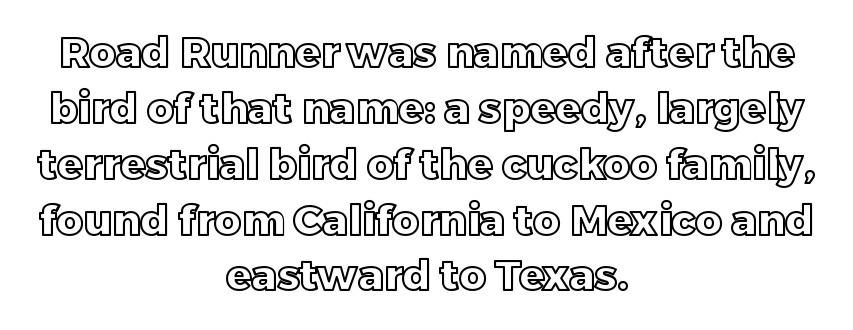
{"italic": "no", "width": "normal", "x_height": "large", "monospaced": "no", "underline": "no", "align": "center", "line_spacing": "normal", "line_spacing_ratio": 1.33, "letter_spacing": "normal", "letter_spacing_em": 0.0, "glyph_px": 42}
